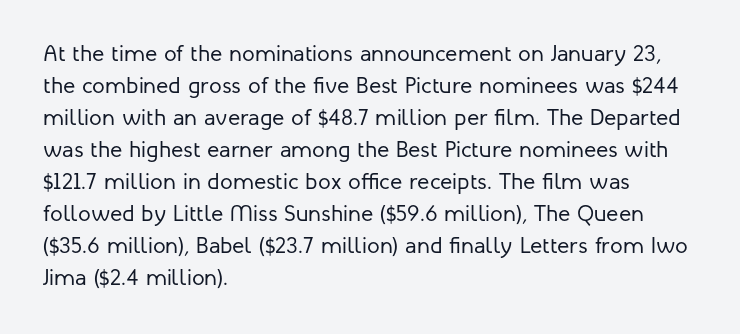
Q: Is the text bold? A: No.
Q: Is the text italic (slanted)? A: No, it is upright.
Q: Is the text underlined? A: No.
Q: How is the paragraph aligned? A: Left-aligned.
Q: Is the spacing between letters normal or unusually wide? A: Normal.
Q: Is the spacing between lines tight, normal or loose? A: Normal.
